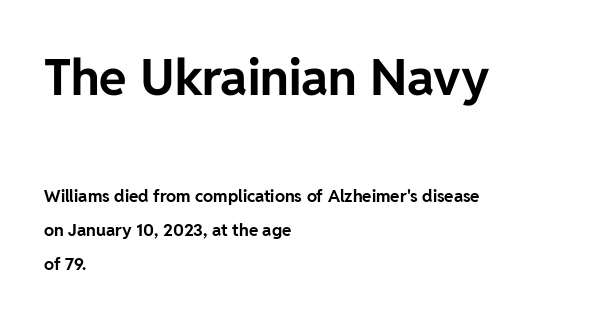
The image shows 50 px bold sans-serif type, upright; set left-aligned, loose line spacing (2.0x), normal letter spacing, not underlined; the first (top) block is 2.94x larger; low stroke contrast and a medium x-height.
